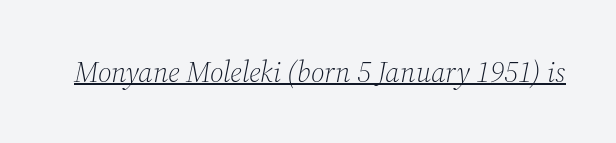
Q: Is the text bold? A: No.
Q: Is the text italic (slanted)? A: Yes, it leans right by about 12 degrees.
Q: Is the typeface a serif or a sans-serif typeface? A: Serif.
Q: Is the text underlined? A: Yes.
Q: Is the spacing between letters normal or unusually wide? A: Normal.
Q: Width (condensed, normal, or wide)? A: Normal.
Q: Stroke contrast? A: Medium.
Q: x-height? A: Medium.
Q: Monospaced? A: No.
